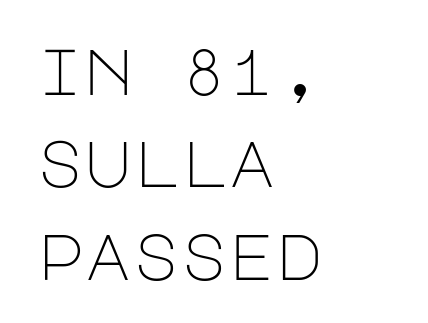
{"serif": "no", "italic": "no", "bold": "no", "weight": "light", "width": "normal", "stroke_contrast": "low", "x_height": "large", "underline": "no", "align": "left", "line_spacing": "normal", "line_spacing_ratio": 1.42, "letter_spacing": "normal", "letter_spacing_em": 0.0, "glyph_px": 65}
